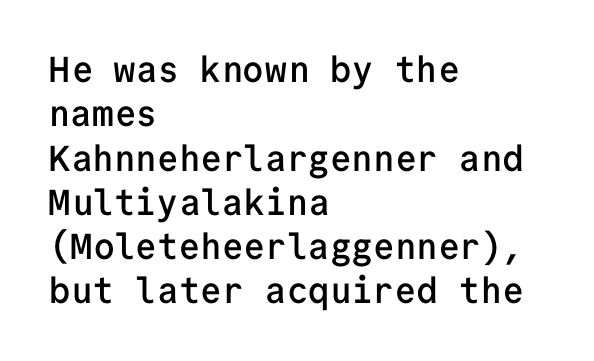
Q: Is the text bold? A: Semi-bold.
Q: Is the text italic (slanted)? A: No, it is upright.
Q: Is the typeface a serif or a sans-serif typeface? A: Sans-serif.
Q: Is the text underlined? A: No.
Q: How is the paragraph aligned? A: Left-aligned.
Q: Is the spacing between letters normal or unusually wide? A: Normal.
Q: Width (condensed, normal, or wide)? A: Normal.
Q: Stroke contrast? A: Low.
Q: x-height? A: Medium.
Q: Monospaced? A: Yes.
